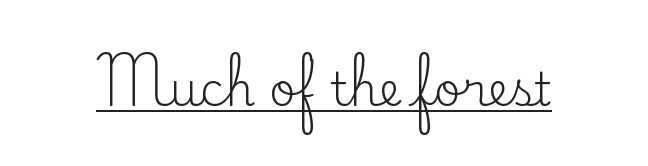
Q: Is the text bold? A: No.
Q: Is the text italic (slanted)? A: No, it is upright.
Q: Is the text underlined? A: Yes.
Q: Is the spacing between letters normal or unusually wide? A: Normal.
Q: Width (condensed, normal, or wide)? A: Normal.
Q: Stroke contrast? A: Low.
Q: x-height? A: Small.
Q: Monospaced? A: No.
